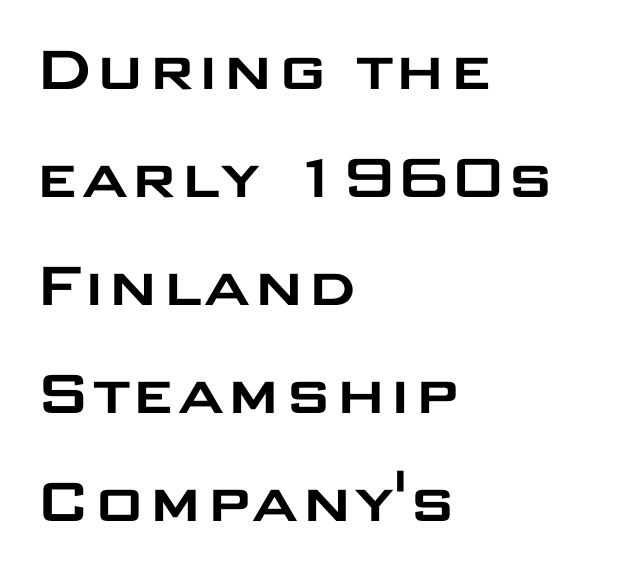
{"serif": "no", "italic": "no", "width": "wide", "stroke_contrast": "low", "x_height": "large", "monospaced": "no", "underline": "no", "align": "left", "line_spacing": "normal", "line_spacing_ratio": 1.52, "letter_spacing": "normal", "letter_spacing_em": 0.0, "glyph_px": 71}
